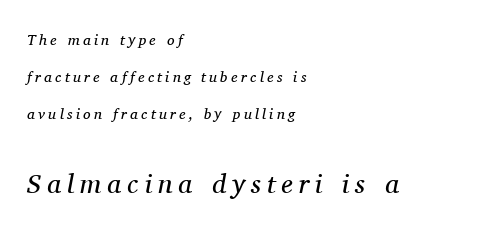
{"italic": "yes", "lean": "right", "slant_degrees": 11, "bold": "no", "underline": "no", "align": "left", "line_spacing": "loose", "line_spacing_ratio": 2.48, "letter_spacing": "wide", "letter_spacing_em": 0.22, "larger_block": "second", "size_ratio": 1.8, "glyph_px": 27}
